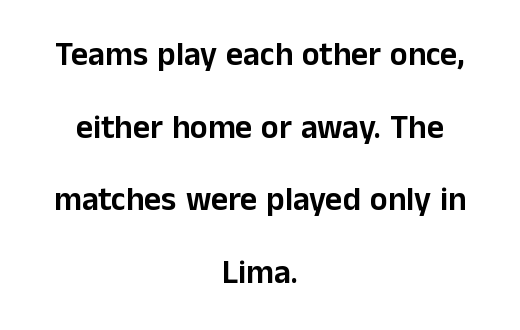
The image shows 33 px sans-serif type, upright; set centered, loose line spacing (2.2x), normal letter spacing, not underlined; low stroke contrast and a medium x-height.
